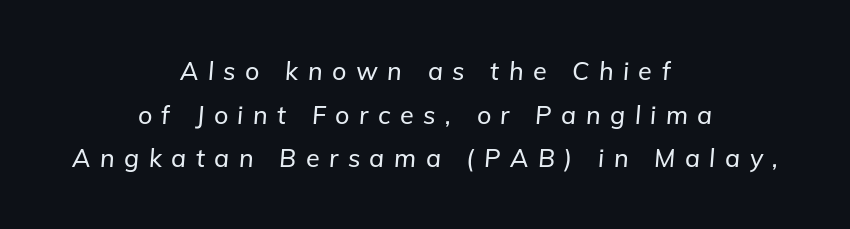
Q: Is the text italic (slanted)? A: Yes, it leans right by about 5 degrees.
Q: Is the text underlined? A: No.
Q: How is the paragraph aligned? A: Centered.
Q: Is the spacing between letters normal or unusually wide? A: Unusually wide.
